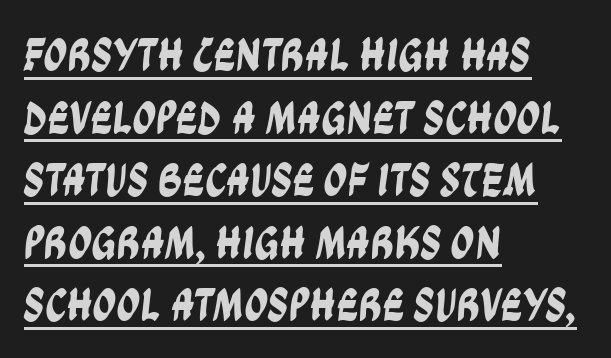
Q: Is the typeface a serif or a sans-serif typeface? A: Sans-serif.
Q: Is the text underlined? A: Yes.
Q: How is the paragraph aligned? A: Left-aligned.
Q: Is the spacing between letters normal or unusually wide? A: Normal.
Q: Is the spacing between lines tight, normal or loose? A: Normal.
Q: Width (condensed, normal, or wide)? A: Condensed.
Q: Stroke contrast? A: Low.
Q: x-height? A: Large.
Q: Monospaced? A: No.
